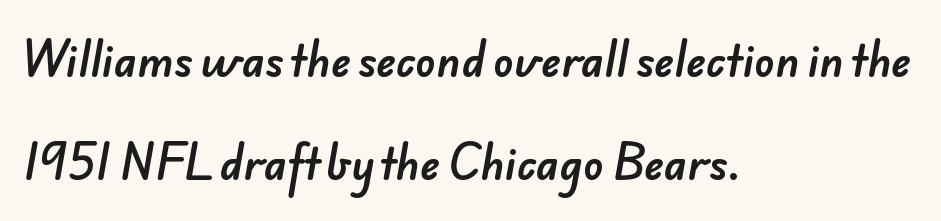
The image shows 42 px sans-serif type; set left-aligned, loose line spacing (2.45x), normal letter spacing, not underlined; low stroke contrast and a small x-height.
